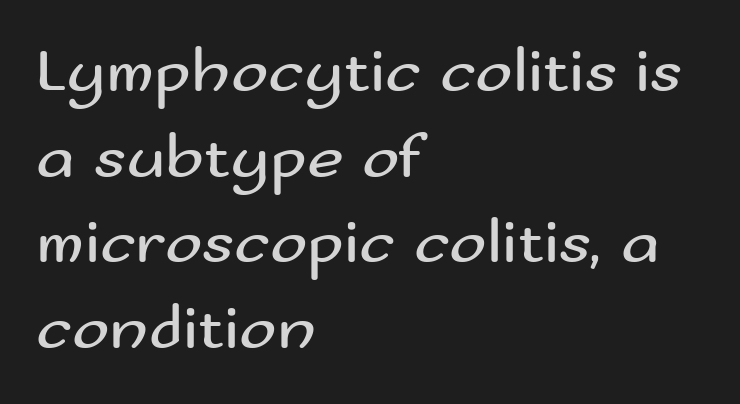
Q: Is the text bold? A: No.
Q: Is the text italic (slanted)? A: No, it is upright.
Q: Is the typeface a serif or a sans-serif typeface? A: Sans-serif.
Q: Is the text underlined? A: No.
Q: How is the paragraph aligned? A: Left-aligned.
Q: Is the spacing between letters normal or unusually wide? A: Normal.
Q: Is the spacing between lines tight, normal or loose? A: Normal.
Q: Width (condensed, normal, or wide)? A: Wide.
Q: Stroke contrast? A: Medium.
Q: x-height? A: Small.
Q: Monospaced? A: No.
